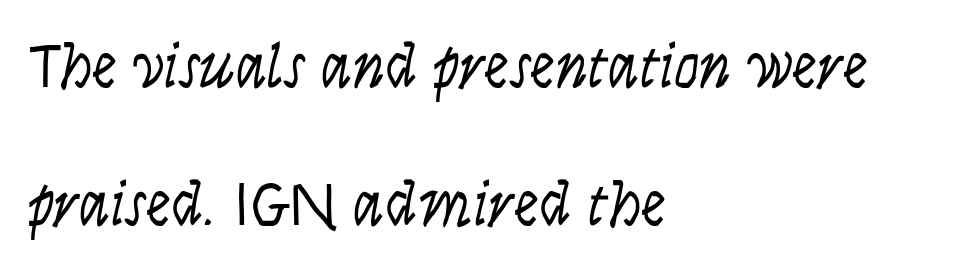
{"serif": "no", "bold": "no", "weight": "light", "width": "condensed", "stroke_contrast": "low", "x_height": "large", "monospaced": "no", "underline": "no", "align": "left", "line_spacing": "loose", "line_spacing_ratio": 2.19, "letter_spacing": "normal", "letter_spacing_em": 0.0, "glyph_px": 63}
